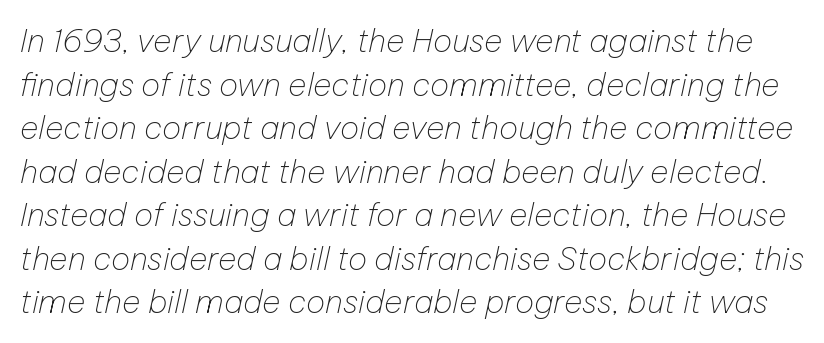
Looks like regular typesetting: each glyph gets only the width it needs. The space between consecutive lines is moderate. The gap between lines stays unmarked. Does the lettering tilt? It does — this is italic.
